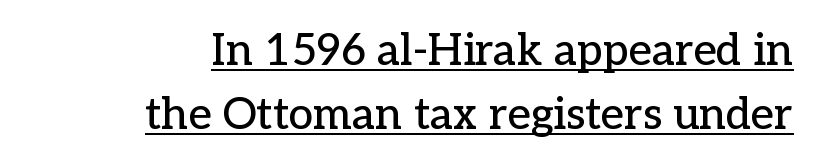
The image shows 44 px serif type, upright; set right-aligned, normal line spacing (1.46x), normal letter spacing, underlined; low stroke contrast and a medium x-height.
